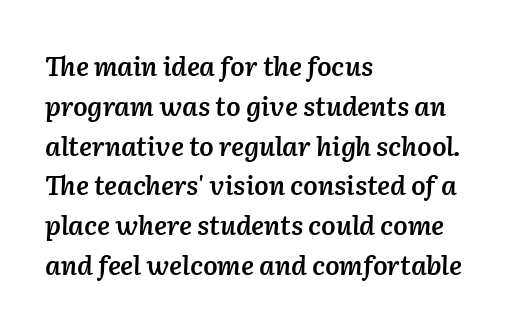
The image shows 26 px text type, italic (leaning right); set left-aligned, normal line spacing (1.53x), normal letter spacing, not underlined.
